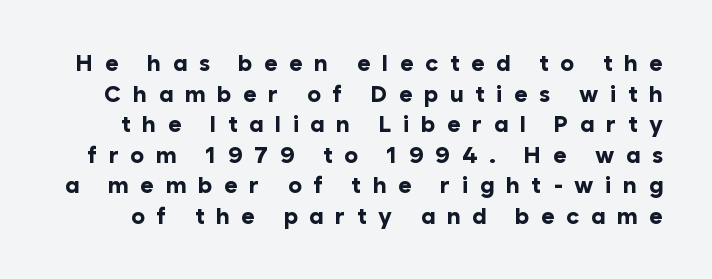
Short note: letters widely spaced. The font's upright variant was chosen for this text. Normally led — the rows are evenly, conventionally spaced. Heavy-handed strokes throughout: this text is bold. The space directly below the letters is spotless.
